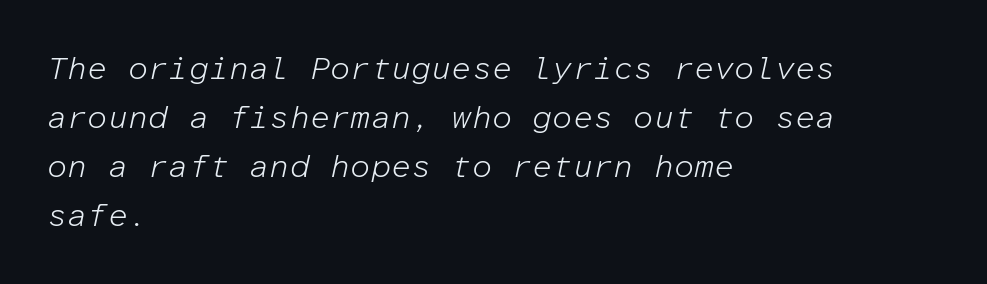
Q: Is the text bold? A: No.
Q: Is the text italic (slanted)? A: Yes, it leans right by about 12 degrees.
Q: Is the text underlined? A: No.
Q: How is the paragraph aligned? A: Left-aligned.
Q: Is the spacing between letters normal or unusually wide? A: Normal.
Q: Is the spacing between lines tight, normal or loose? A: Normal.
Q: Width (condensed, normal, or wide)? A: Normal.
Q: Stroke contrast? A: Low.
Q: x-height? A: Medium.
Q: Monospaced? A: Yes.
